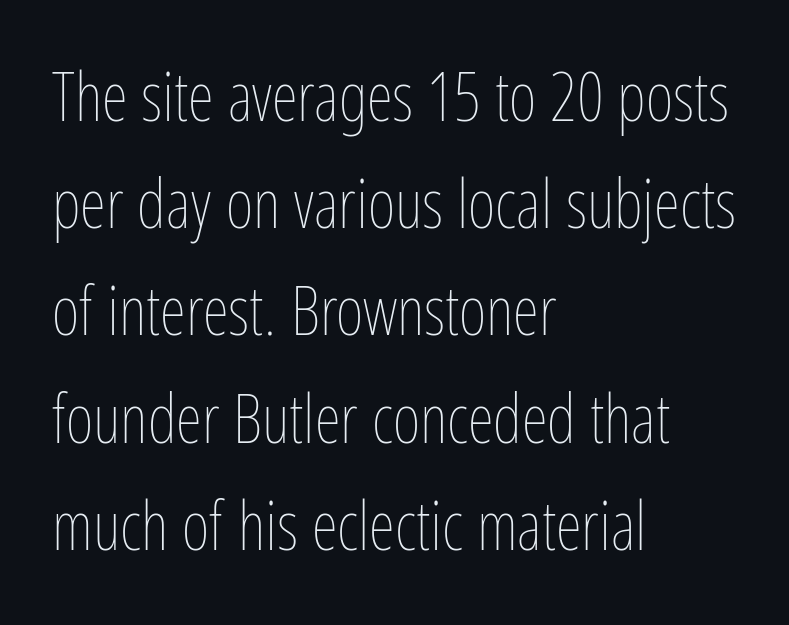
Q: Is the text bold? A: No.
Q: Is the text italic (slanted)? A: No, it is upright.
Q: Is the text underlined? A: No.
Q: How is the paragraph aligned? A: Left-aligned.
Q: Is the spacing between letters normal or unusually wide? A: Normal.
Q: Is the spacing between lines tight, normal or loose? A: Normal.
Q: Width (condensed, normal, or wide)? A: Condensed.
Q: Stroke contrast? A: Low.
Q: x-height? A: Medium.
Q: Monospaced? A: No.
